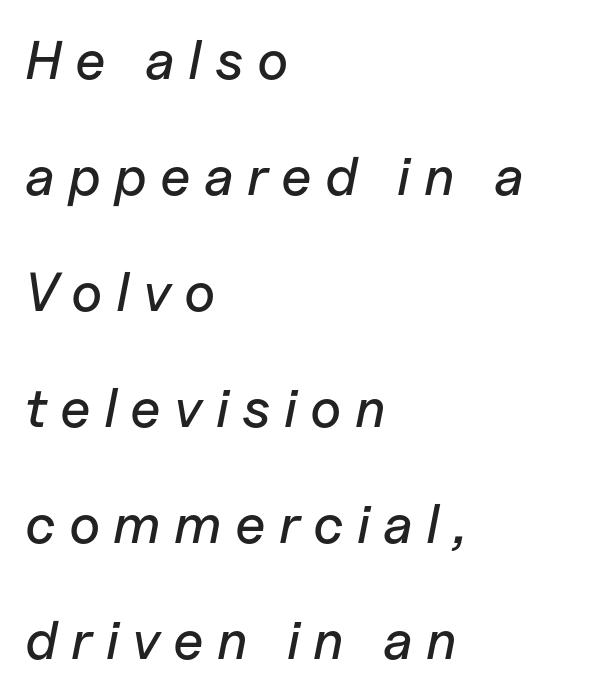
The image shows 55 px text type, italic (leaning right); set left-aligned, loose line spacing (2.11x), unusually wide letter spacing (+0.24 em), not underlined; low stroke contrast and a medium x-height.
